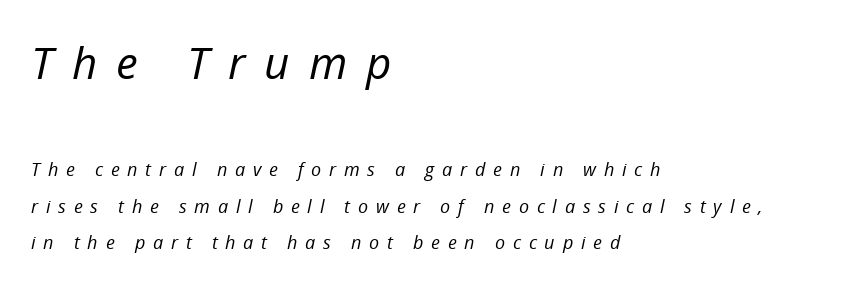
{"italic": "yes", "lean": "right", "slant_degrees": 12, "bold": "no", "weight": "regular", "width": "normal", "stroke_contrast": "low", "x_height": "medium", "monospaced": "no", "underline": "no", "align": "left", "line_spacing": "loose", "line_spacing_ratio": 2.04, "letter_spacing": "wide", "letter_spacing_em": 0.43, "larger_block": "first", "size_ratio": 2.44, "glyph_px": 44}
